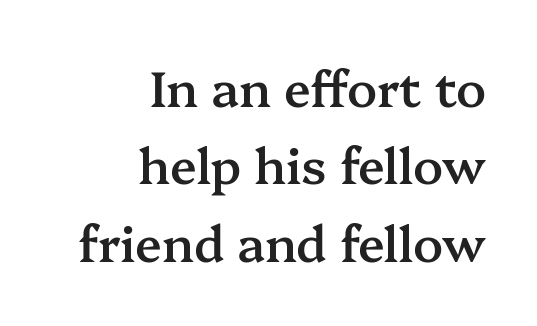
Q: Is the text bold? A: Semi-bold.
Q: Is the text italic (slanted)? A: No, it is upright.
Q: Is the typeface a serif or a sans-serif typeface? A: Serif.
Q: Is the text underlined? A: No.
Q: How is the paragraph aligned? A: Right-aligned.
Q: Is the spacing between letters normal or unusually wide? A: Normal.
Q: Is the spacing between lines tight, normal or loose? A: Normal.
Q: Width (condensed, normal, or wide)? A: Normal.
Q: Stroke contrast? A: Medium.
Q: x-height? A: Medium.
Q: Monospaced? A: No.
